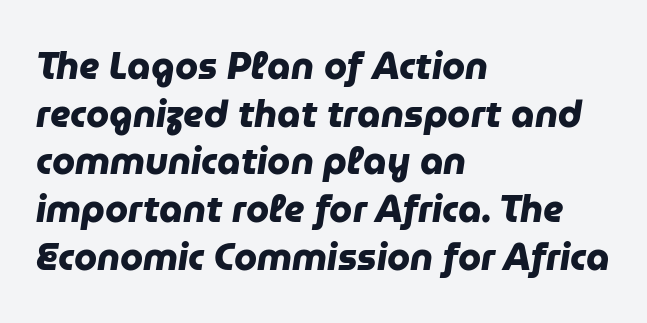
The glyphs in this specimen are sans serif. Look at the stroke-to-counter ratio: heavy, a bold. The gaps between neighbouring characters are ordinary and unremarkable. Varying glyph widths throughout — classic text-font behaviour. Whoever set this chose a conventional vertical rhythm. These lines stack with their left ends in a neat column.
